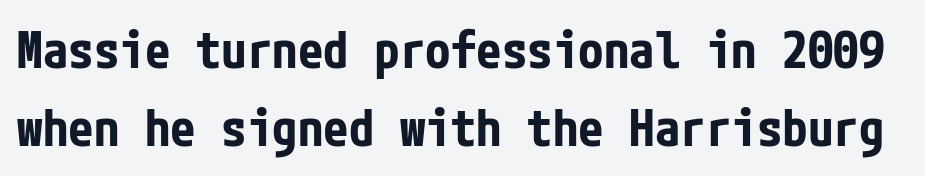
The image shows 51 px bold, condensed sans-serif type, upright; set normal line spacing (1.53x), normal letter spacing, not underlined; low stroke contrast and a medium x-height.
